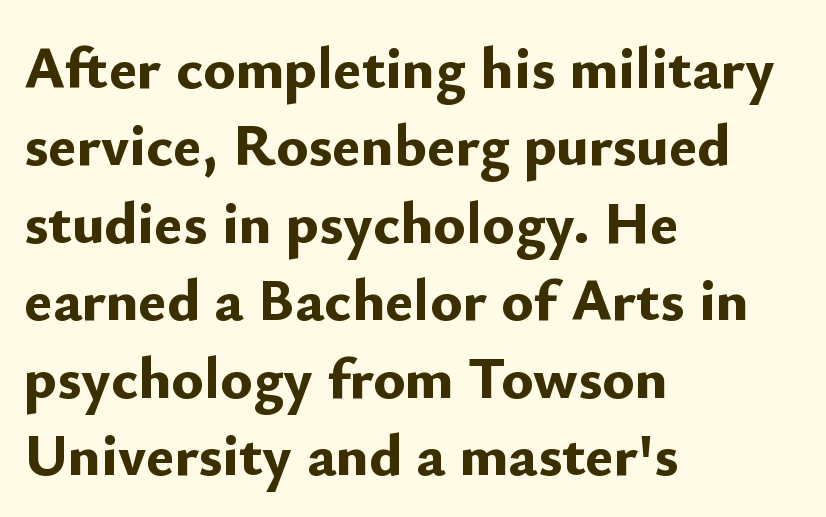
The image shows 60 px bold sans-serif type, upright; set left-aligned, normal line spacing (1.29x), normal letter spacing, not underlined; low stroke contrast and a small x-height.
